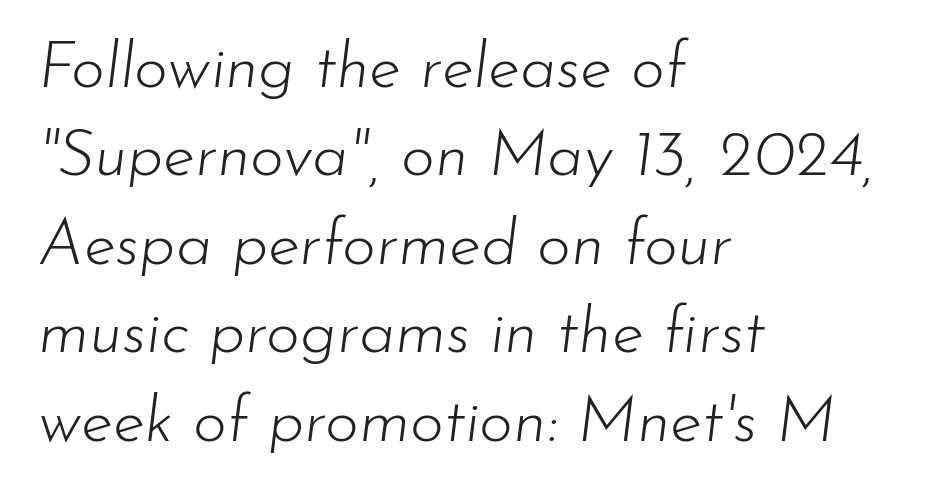
Q: Is the text bold? A: No.
Q: Is the text italic (slanted)? A: Yes, it leans right by about 7 degrees.
Q: Is the text underlined? A: No.
Q: How is the paragraph aligned? A: Left-aligned.
Q: Is the spacing between letters normal or unusually wide? A: Normal.
Q: Is the spacing between lines tight, normal or loose? A: Normal.
Q: Width (condensed, normal, or wide)? A: Normal.
Q: Stroke contrast? A: Low.
Q: x-height? A: Small.
Q: Monospaced? A: No.
